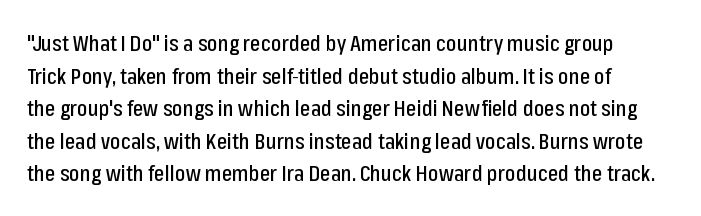
The image shows 22 px text type, upright; set normal line spacing (1.48x), normal letter spacing, not underlined.
